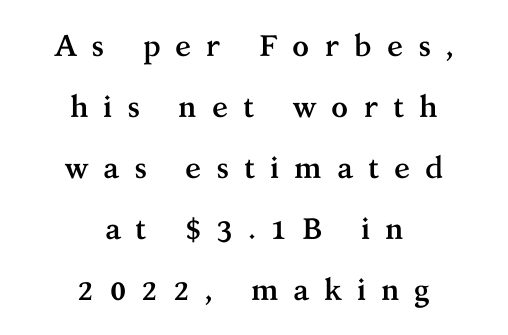
The rendering inserts visible extra space after every character. Each new line begins a long way beneath the previous one. The whitespace from short lines is split evenly between both sides. I'd describe the lettering as bold — thick and assertive.
